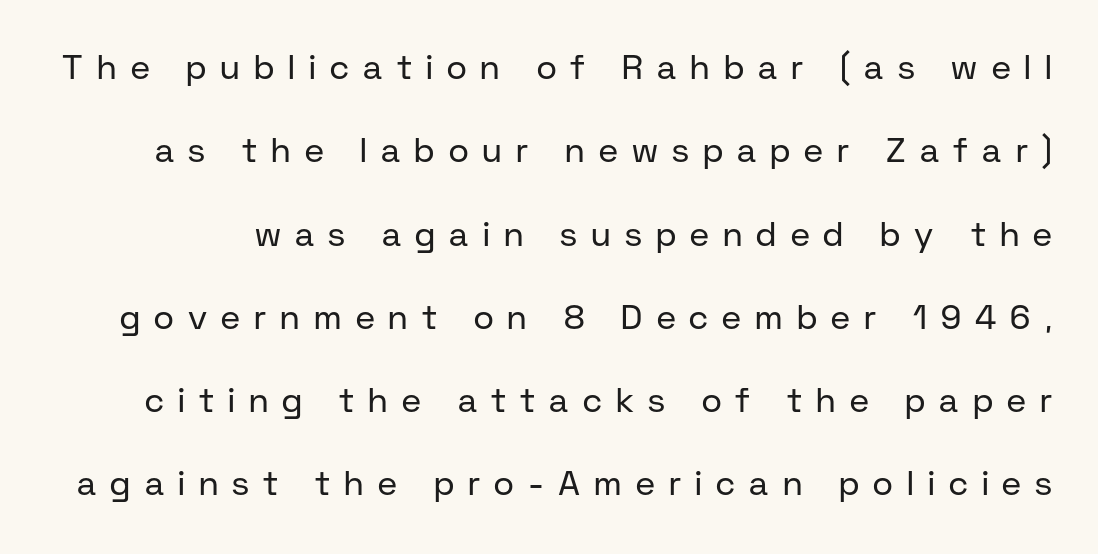
Q: Is the text bold? A: No.
Q: Is the text italic (slanted)? A: No, it is upright.
Q: Is the typeface a serif or a sans-serif typeface? A: Sans-serif.
Q: Is the text underlined? A: No.
Q: Is the spacing between letters normal or unusually wide? A: Unusually wide.
Q: Is the spacing between lines tight, normal or loose? A: Loose.
Q: Width (condensed, normal, or wide)? A: Normal.
Q: Stroke contrast? A: Low.
Q: x-height? A: Medium.
Q: Monospaced? A: No.
